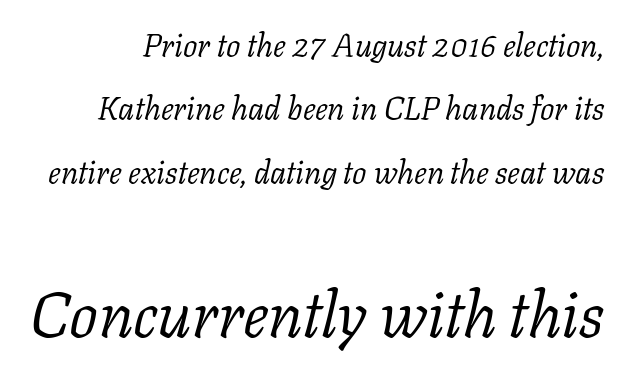
The line texture is even and compact thanks to regular tracking. These glyphs show unthickened strokes, regular width or finer. Do the characters align in a grid? No, the font is proportional. The font family rendered here belongs to the serif group.
